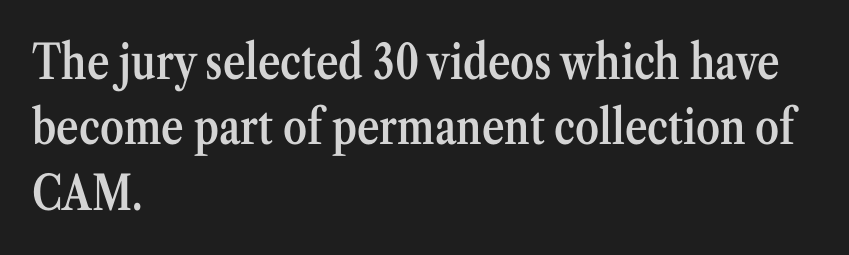
{"serif": "yes", "italic": "no", "bold": "semi", "weight": "semibold", "width": "condensed", "stroke_contrast": "medium", "x_height": "medium", "monospaced": "no", "underline": "no", "align": "left", "line_spacing": "normal", "line_spacing_ratio": 1.36, "letter_spacing": "normal", "letter_spacing_em": 0.0, "glyph_px": 48}
